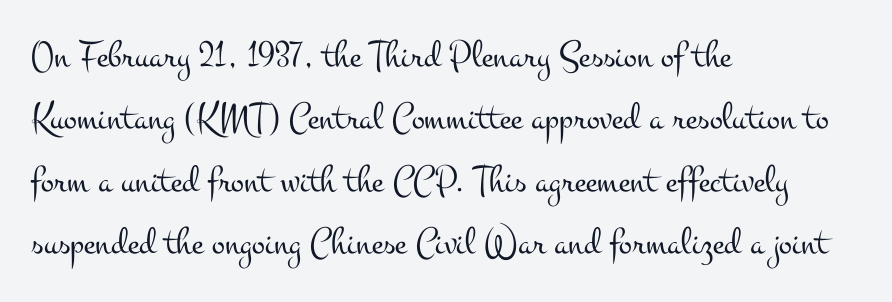
Compared with typical paragraphs, the rows here are spaced about the same. Do the characters align in a grid? No, the font is proportional.
